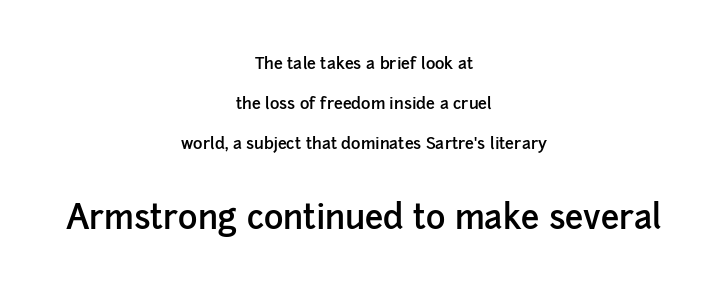
The image shows 33 px semibold sans-serif type, upright; set centered, loose line spacing (2.5x), normal letter spacing, not underlined; the second (bottom) block is 2.06x larger; low stroke contrast and a medium x-height.
